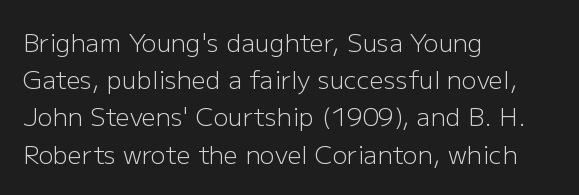
The image shows 25 px text type, upright; set left-aligned, normal line spacing (1.49x), normal letter spacing, not underlined.
